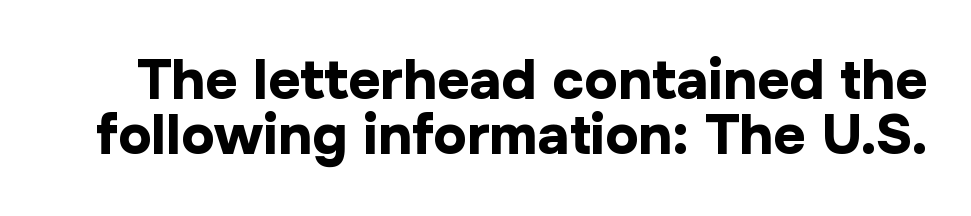
The image shows 56 px bold sans-serif type, upright; set tight line spacing (0.98x), normal letter spacing, not underlined; low stroke contrast and a medium x-height.
